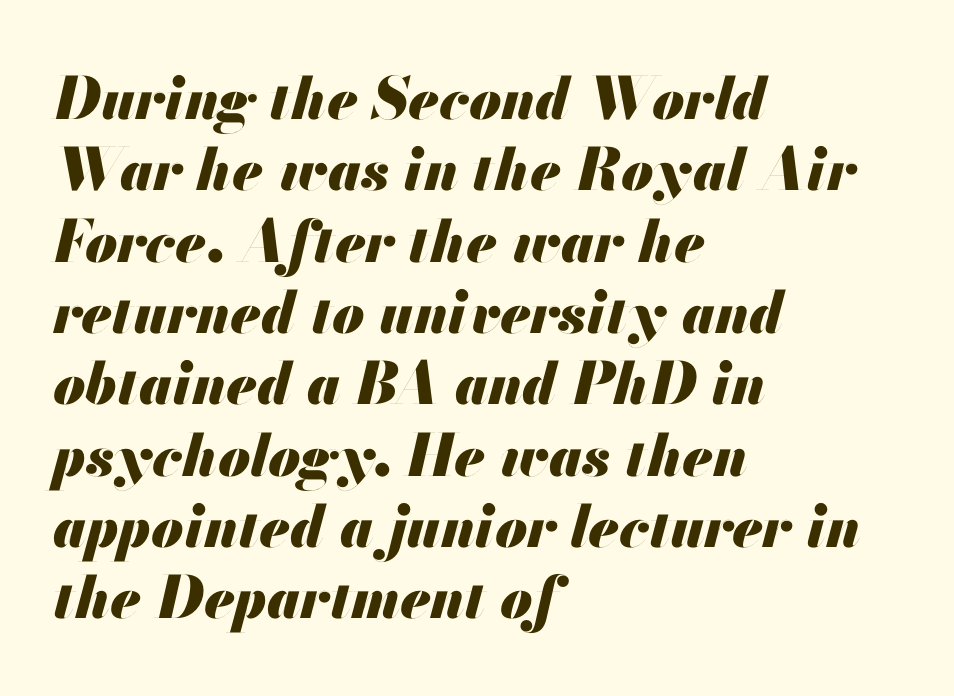
The image shows 58 px heavy type, italic (leaning right); set left-aligned, line spacing 1.23x, normal letter spacing, not underlined; medium stroke contrast and a small x-height.
